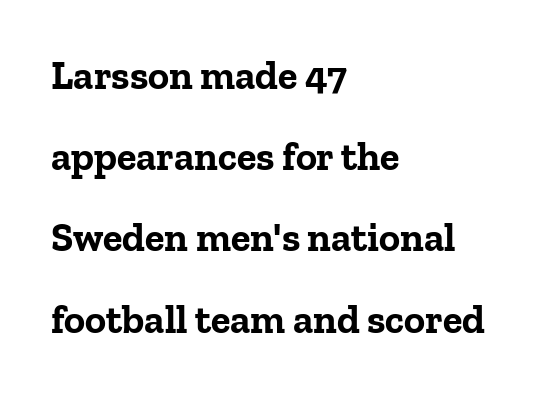
The image shows 40 px bold serif type, upright; set left-aligned, loose line spacing (2.03x), normal letter spacing, not underlined; low stroke contrast and a medium x-height.
